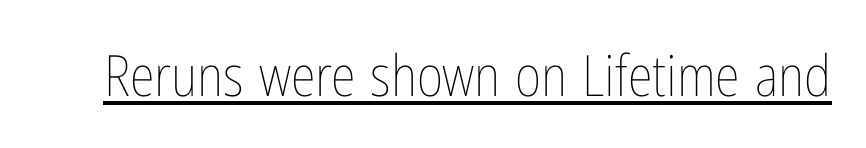
Has an underline been added? It has. Style check: upright. The letters look calm and open, with moderate or lighter stems. Character widths vary here, with narrow letters taking less room than wide ones. There is no visible air inserted between adjacent glyphs.
